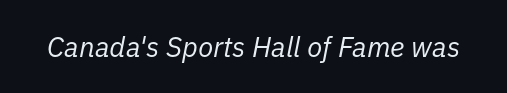
Q: Is the text bold? A: No.
Q: Is the text italic (slanted)? A: Yes, it leans right by about 11 degrees.
Q: Is the text underlined? A: No.
Q: Is the spacing between letters normal or unusually wide? A: Normal.
Q: Width (condensed, normal, or wide)? A: Normal.
Q: Stroke contrast? A: Low.
Q: x-height? A: Medium.
Q: Monospaced? A: No.
